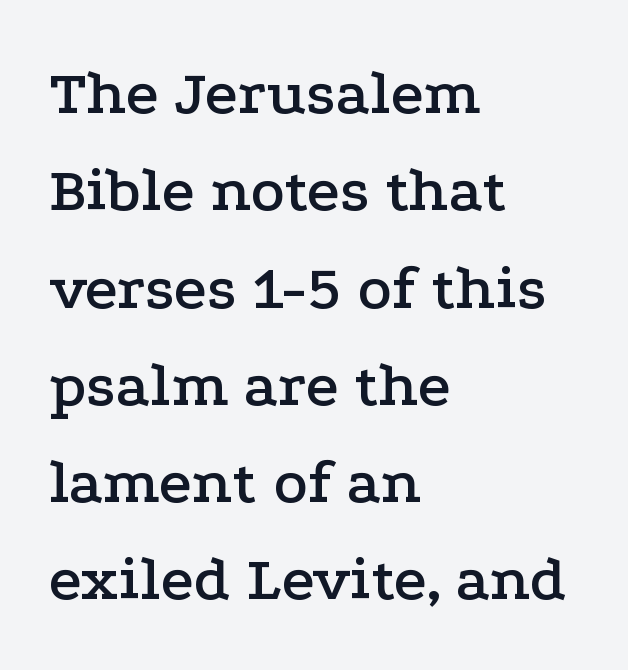
Q: Is the text italic (slanted)? A: No, it is upright.
Q: Is the typeface a serif or a sans-serif typeface? A: Serif.
Q: Is the text underlined? A: No.
Q: How is the paragraph aligned? A: Left-aligned.
Q: Is the spacing between letters normal or unusually wide? A: Normal.
Q: Is the spacing between lines tight, normal or loose? A: Normal.
Q: Width (condensed, normal, or wide)? A: Wide.
Q: Stroke contrast? A: Low.
Q: x-height? A: Medium.
Q: Monospaced? A: No.
